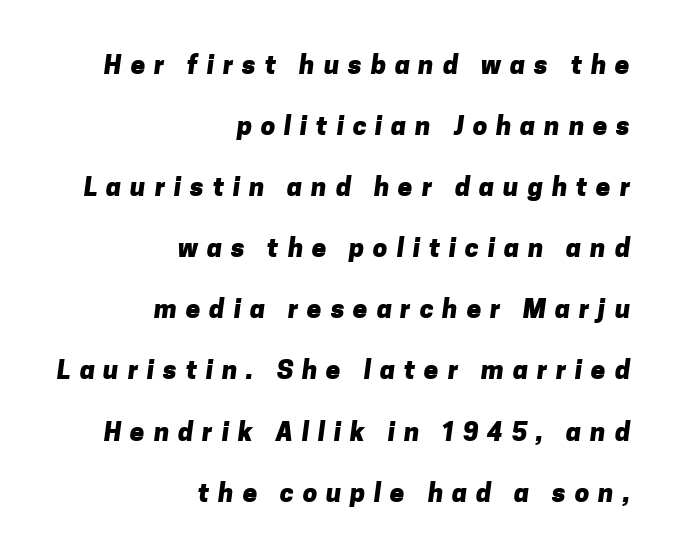
{"bold": "yes", "underline": "no", "align": "right", "line_spacing": "loose", "line_spacing_ratio": 2.35, "letter_spacing": "wide", "letter_spacing_em": 0.34, "glyph_px": 26}
